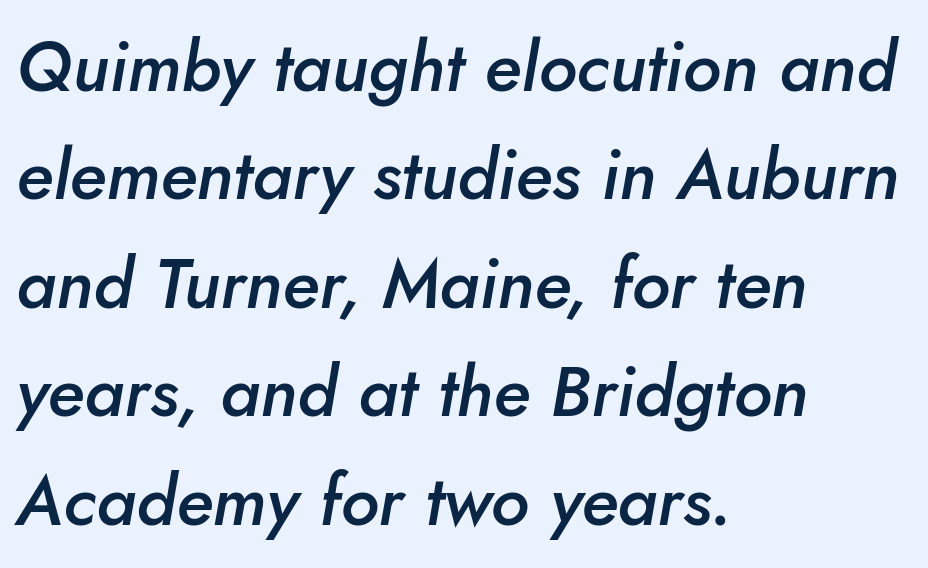
The image shows 70 px semibold type, italic (leaning right); set left-aligned, normal line spacing (1.55x), normal letter spacing, not underlined; low stroke contrast and a small x-height.
